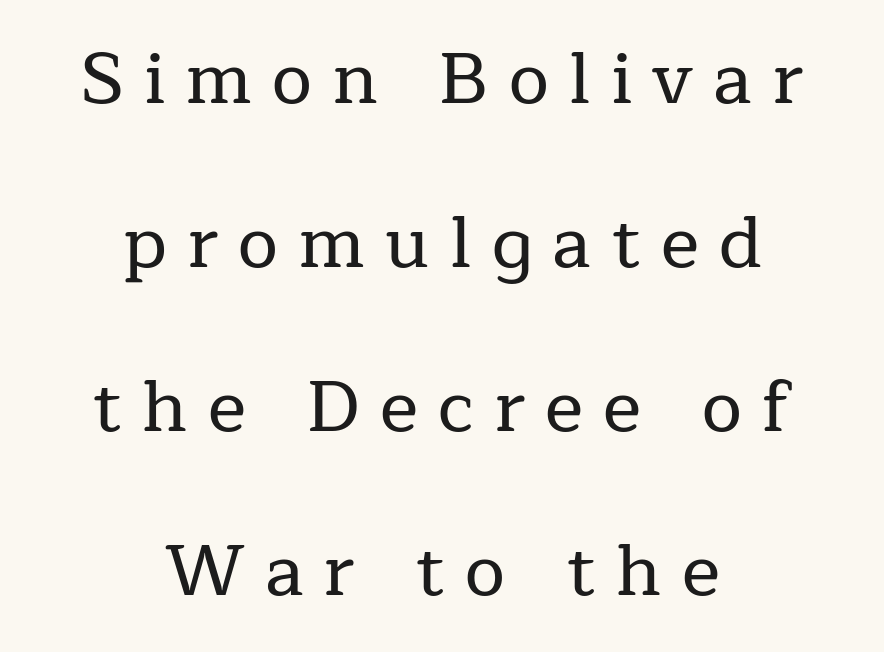
Compared with typical body copy, the letter spacing here is much looser. The glyphs in this specimen are seriffed. Honestly, there is no underline to notice here at all. Vertically, the passage feels expansive, rows floating well apart.
